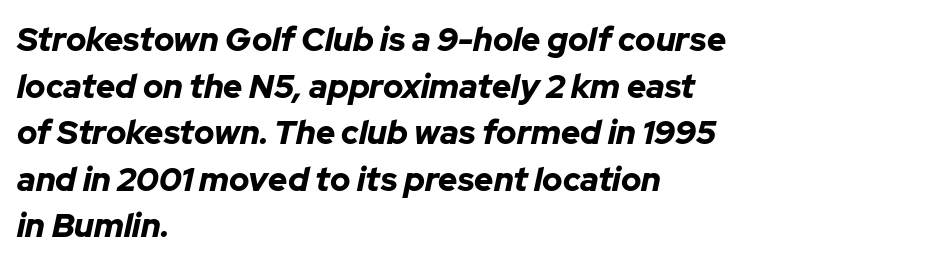
A typesetter would call this proportional, since set widths differ per character. Words float on clear page, feet unadorned. These lines were composed using italics. The lines sit at an ordinary, default distance from one another.
